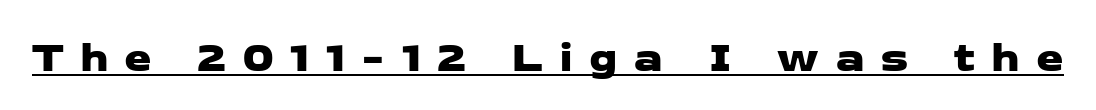
Q: Is the typeface a serif or a sans-serif typeface? A: Sans-serif.
Q: Is the text underlined? A: Yes.
Q: Is the spacing between letters normal or unusually wide? A: Unusually wide.
Q: Width (condensed, normal, or wide)? A: Wide.
Q: Stroke contrast? A: Low.
Q: x-height? A: Medium.
Q: Monospaced? A: No.
